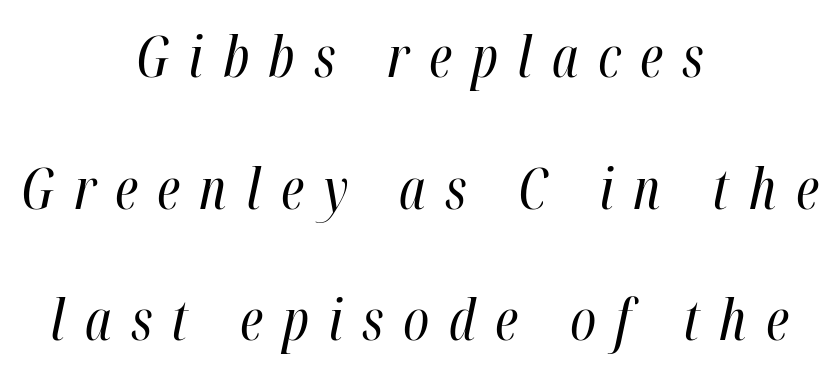
{"italic": "yes", "lean": "right", "slant_degrees": 12, "bold": "no", "weight": "regular", "width": "condensed", "stroke_contrast": "high", "x_height": "medium", "monospaced": "no", "underline": "no", "align": "center", "line_spacing": "loose", "line_spacing_ratio": 2.35, "letter_spacing": "wide", "letter_spacing_em": 0.35, "glyph_px": 56}
